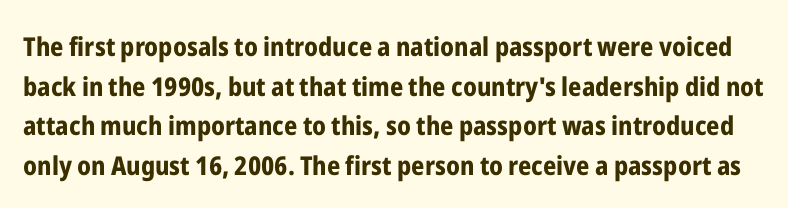
Q: Is the text bold? A: Yes.
Q: Is the text italic (slanted)? A: No, it is upright.
Q: Is the text underlined? A: No.
Q: Is the spacing between letters normal or unusually wide? A: Normal.
Q: Is the spacing between lines tight, normal or loose? A: Normal.
